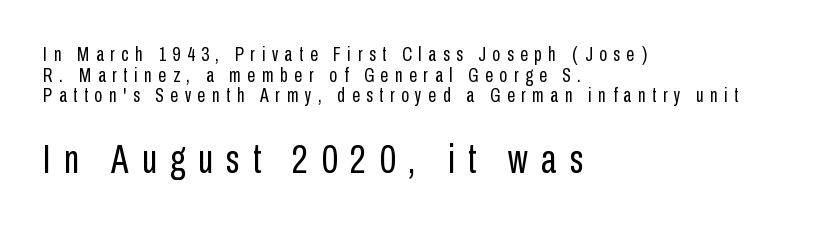
Letters rest on an invisible, unmarked baseline. Character widths vary here, with narrow letters taking less room than wide ones. Leftover space on each line is placed entirely after the last word. The letters stand straight up with perfectly vertical stems. Top chunk: small. Bottom chunk: large. This is not heavy type; no bold has been used.
